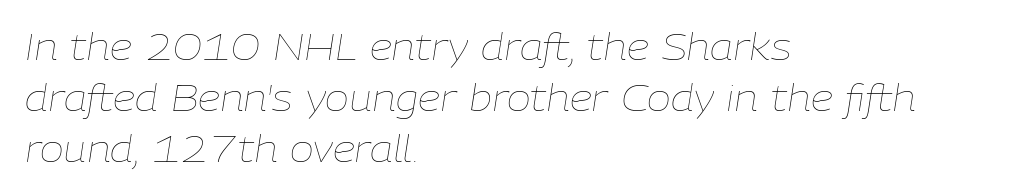
Here the glyphs are tracked normally, forming tight word shapes. It's the slanting kind of type. The face used here is proportionally spaced, like ordinary book or web type. Letters have the restrained weight of plain body copy at most. Whoever set this chose a conventional vertical rhythm.
